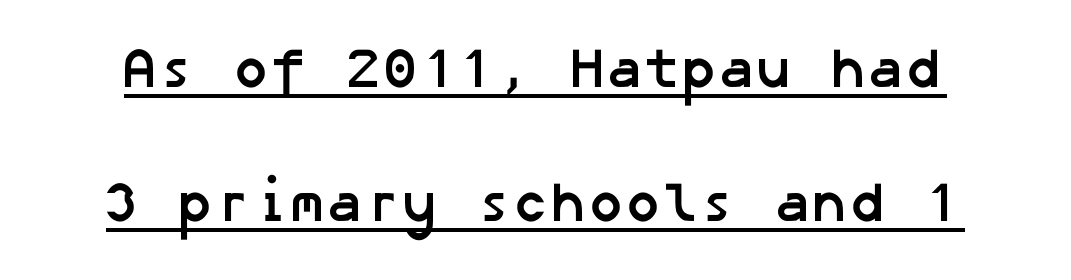
Q: Is the text bold? A: Yes.
Q: Is the typeface a serif or a sans-serif typeface? A: Sans-serif.
Q: Is the text underlined? A: Yes.
Q: Is the spacing between letters normal or unusually wide? A: Normal.
Q: Is the spacing between lines tight, normal or loose? A: Loose.
Q: Width (condensed, normal, or wide)? A: Normal.
Q: Stroke contrast? A: Low.
Q: x-height? A: Medium.
